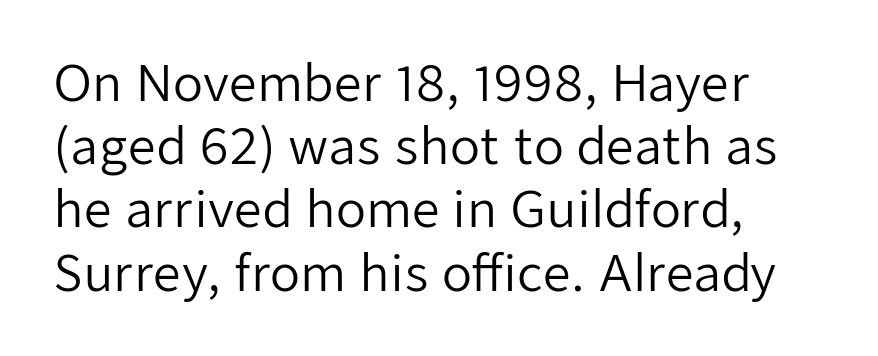
Check under the words: just untouched page. Is this a fixed-width face? No — the glyphs have proportional, varying widths. Is the block centered? No — it sits flush against the left margin. The designer went with a sans here, leaving each stem footless. The lettering stays uniformly vertical, giving the passage a roman look.
